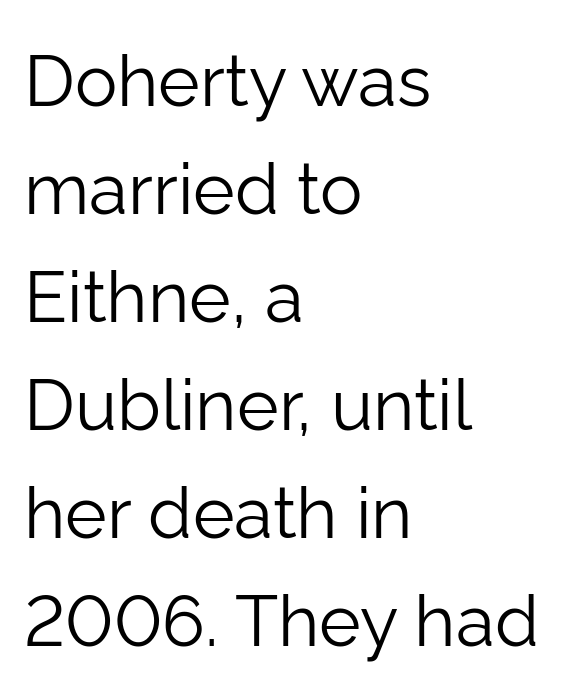
{"serif": "no", "italic": "no", "bold": "no", "weight": "light", "width": "normal", "stroke_contrast": "low", "x_height": "medium", "monospaced": "no", "underline": "no", "align": "left", "line_spacing": "normal", "line_spacing_ratio": 1.52, "letter_spacing": "normal", "letter_spacing_em": 0.0, "glyph_px": 71}
